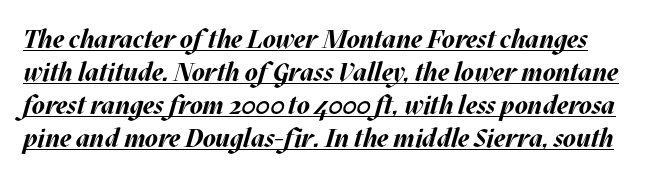
The image shows 26 px bold type, italic (leaning right); set normal line spacing (1.27x), normal letter spacing, underlined.
